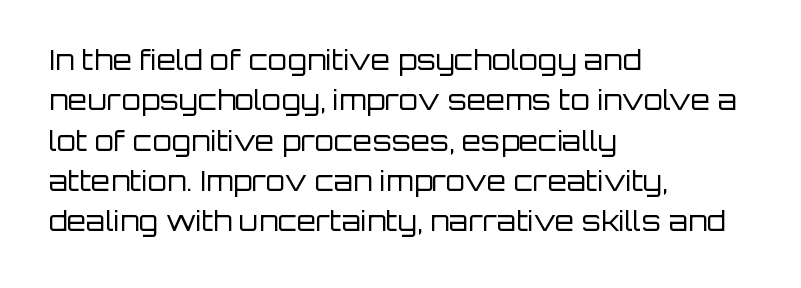
Q: Is the text bold? A: No.
Q: Is the text italic (slanted)? A: No, it is upright.
Q: Is the typeface a serif or a sans-serif typeface? A: Sans-serif.
Q: Is the text underlined? A: No.
Q: How is the paragraph aligned? A: Left-aligned.
Q: Is the spacing between letters normal or unusually wide? A: Normal.
Q: Is the spacing between lines tight, normal or loose? A: Normal.
Q: Width (condensed, normal, or wide)? A: Normal.
Q: Stroke contrast? A: Low.
Q: x-height? A: Large.
Q: Monospaced? A: No.
